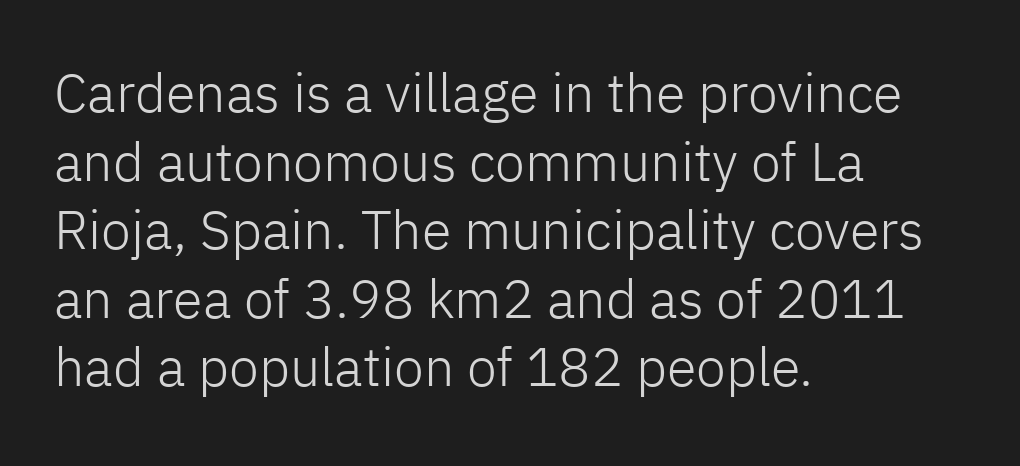
Q: Is the text bold? A: No.
Q: Is the text italic (slanted)? A: No, it is upright.
Q: Is the typeface a serif or a sans-serif typeface? A: Sans-serif.
Q: Is the text underlined? A: No.
Q: How is the paragraph aligned? A: Left-aligned.
Q: Is the spacing between letters normal or unusually wide? A: Normal.
Q: Is the spacing between lines tight, normal or loose? A: Normal.
Q: Width (condensed, normal, or wide)? A: Normal.
Q: Stroke contrast? A: Low.
Q: x-height? A: Medium.
Q: Monospaced? A: No.
